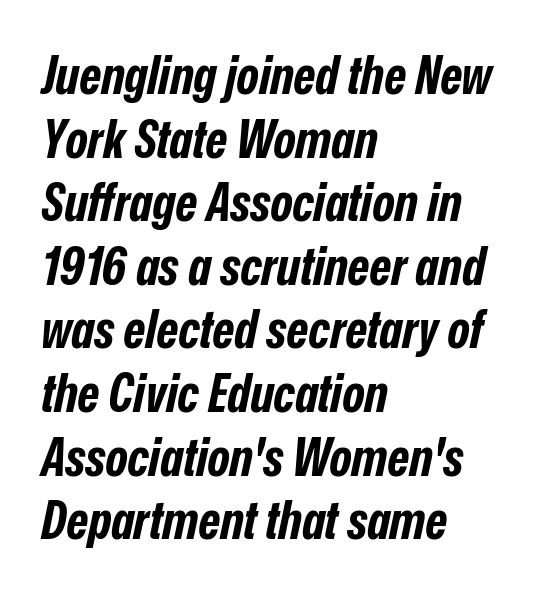
Each glyph is drawn with heavy, bold strokes. Style check: oblique. Spacing verdict: proportional, widths tailored to each character. The letterforms sit shoulder to shoulder at normal distance.
